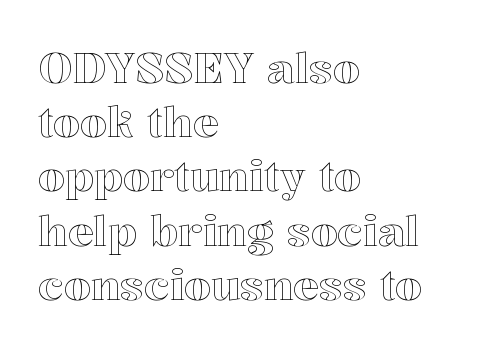
Q: Is the text italic (slanted)? A: No, it is upright.
Q: Is the text underlined? A: No.
Q: How is the paragraph aligned? A: Left-aligned.
Q: Is the spacing between letters normal or unusually wide? A: Normal.
Q: Is the spacing between lines tight, normal or loose? A: Normal.
Q: Width (condensed, normal, or wide)? A: Normal.
Q: x-height? A: Medium.
Q: Monospaced? A: No.
